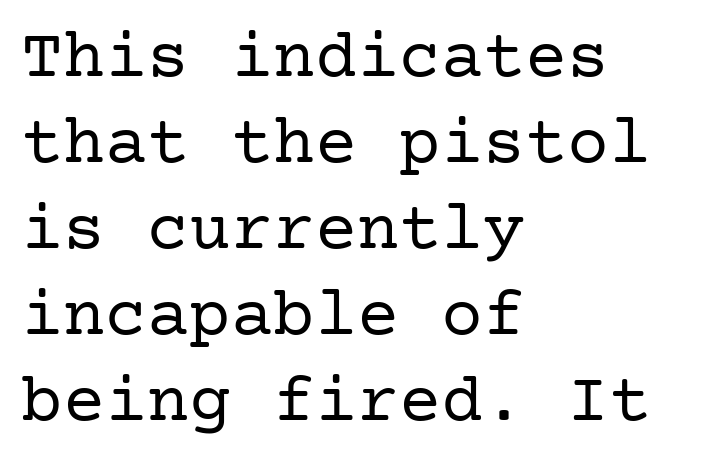
The image shows 70 px regular-weight serif type, upright; set left-aligned, line spacing 1.23x, normal letter spacing, not underlined; low stroke contrast and a medium x-height.
